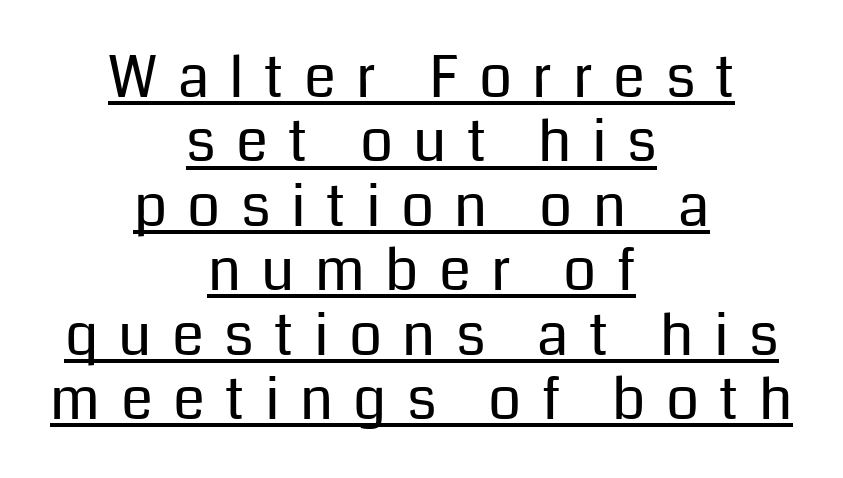
Q: Is the text bold? A: No.
Q: Is the text italic (slanted)? A: No, it is upright.
Q: Is the typeface a serif or a sans-serif typeface? A: Sans-serif.
Q: Is the text underlined? A: Yes.
Q: How is the paragraph aligned? A: Centered.
Q: Is the spacing between letters normal or unusually wide? A: Unusually wide.
Q: Is the spacing between lines tight, normal or loose? A: Tight.
Q: Width (condensed, normal, or wide)? A: Normal.
Q: Stroke contrast? A: Low.
Q: x-height? A: Medium.
Q: Monospaced? A: No.
